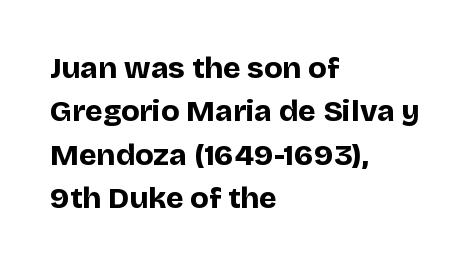
The image shows 30 px bold sans-serif type, upright; set left-aligned, normal line spacing (1.45x), normal letter spacing, not underlined; low stroke contrast and a large x-height.
